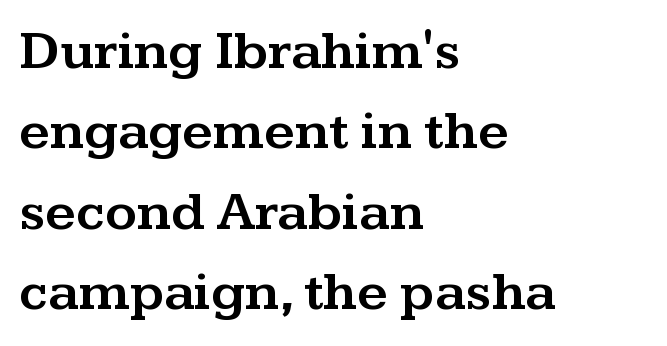
{"serif": "yes", "italic": "no", "width": "wide", "stroke_contrast": "medium", "x_height": "medium", "monospaced": "no", "underline": "no", "align": "left", "line_spacing": "normal", "line_spacing_ratio": 1.49, "letter_spacing": "normal", "letter_spacing_em": 0.0, "glyph_px": 54}
